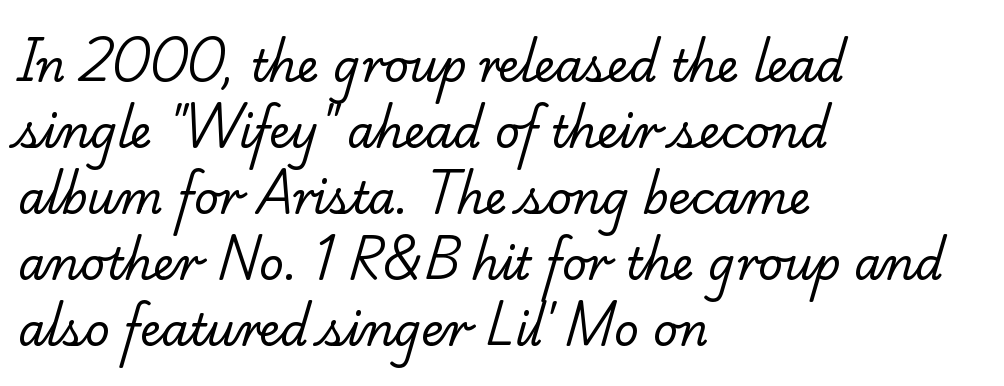
The image shows 44 px regular-weight type; set left-aligned, normal line spacing (1.5x), normal letter spacing, not underlined; low stroke contrast and a small x-height.
